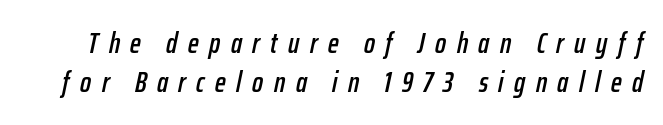
{"italic": "yes", "lean": "right", "slant_degrees": 12, "width": "condensed", "stroke_contrast": "low", "x_height": "medium", "monospaced": "no", "underline": "no", "line_spacing": "normal", "line_spacing_ratio": 1.34, "letter_spacing": "wide", "letter_spacing_em": 0.36, "glyph_px": 29}
